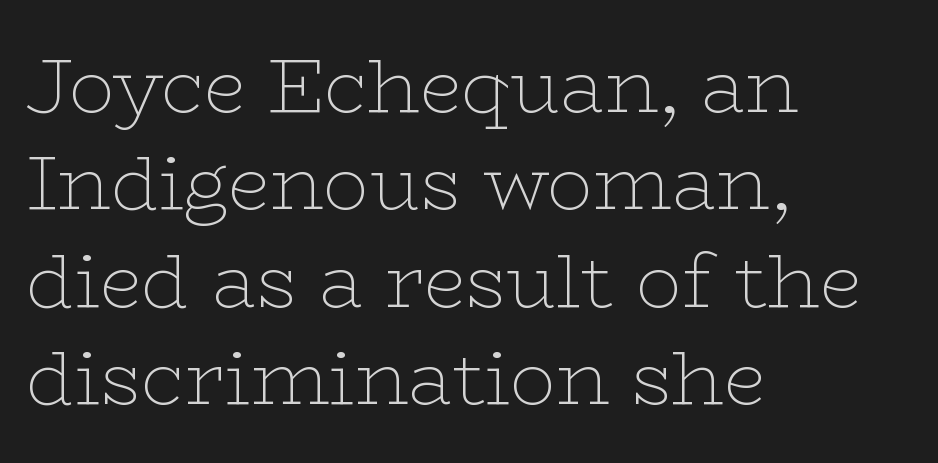
The image shows 76 px thin, wide serif type, upright; set left-aligned, normal line spacing (1.28x), normal letter spacing, not underlined; low stroke contrast and a medium x-height.
